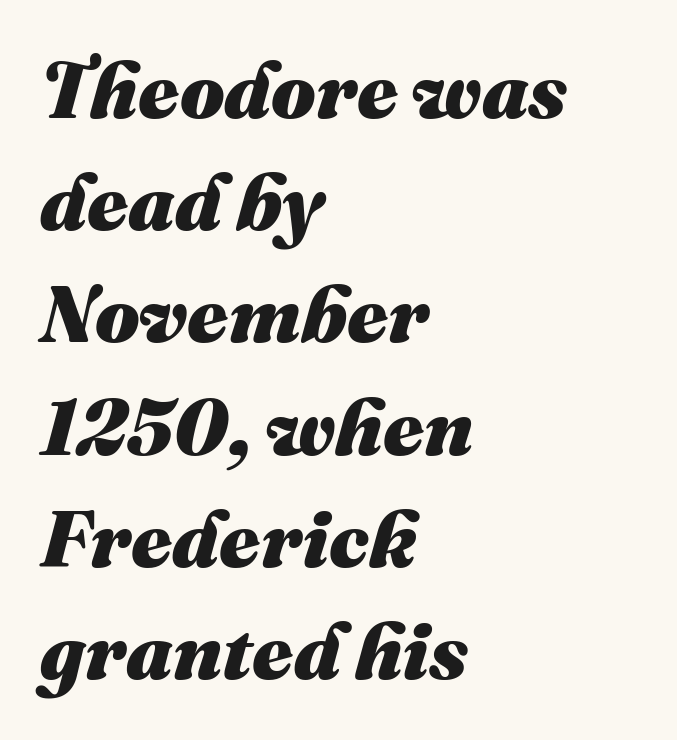
The image shows 79 px heavy type, italic (leaning right); set left-aligned, normal line spacing (1.42x), normal letter spacing, not underlined; medium stroke contrast and a medium x-height.
